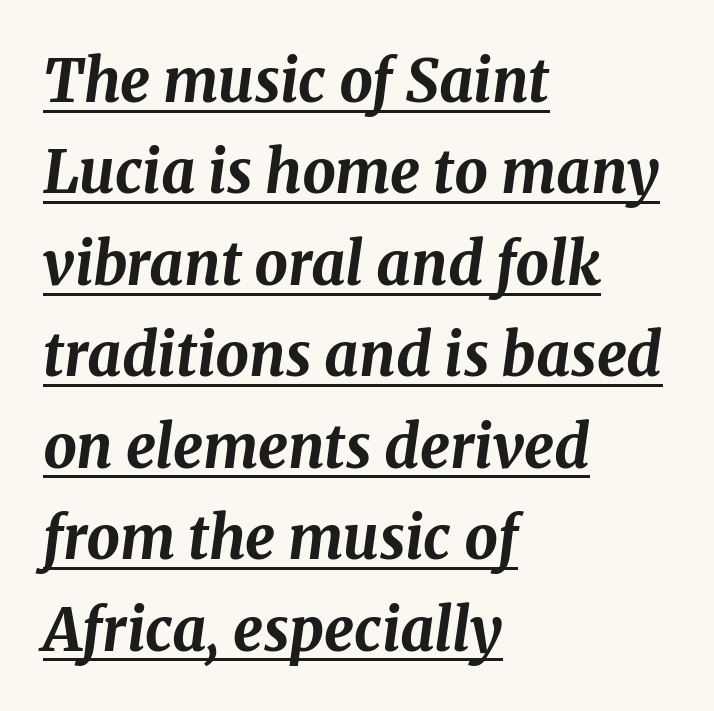
Horizontal bands of white between lines are of average thickness. The lettering is marked with a stroke running underneath it. Weight: bold. These lines are set flush left with a ragged right edge.
